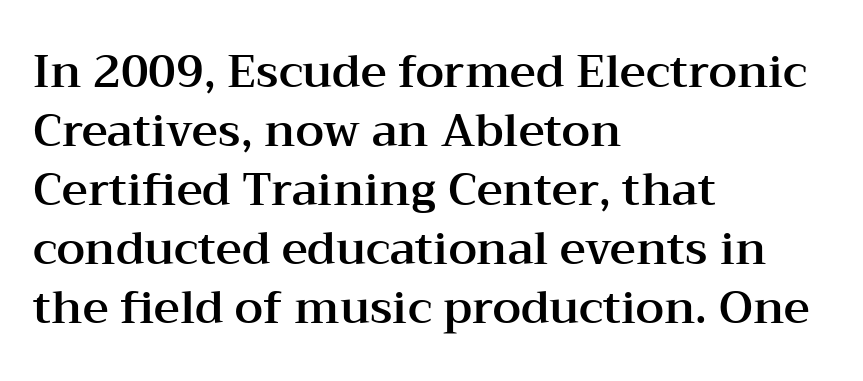
A typesetter would call this proportional, since set widths differ per character. The paragraph has a hard left edge and a soft right edge. Successive baselines arrive at the customary interval. This rendering employs a face with finishing strokes, i.e., a serif. Characters remain perfectly vertical along every line. Between one letter and the next there's only the usual sliver of space.
